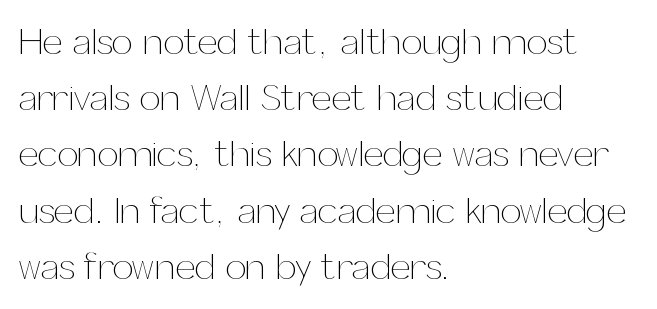
{"italic": "no", "bold": "no", "weight": "thin", "width": "normal", "stroke_contrast": "medium", "x_height": "medium", "monospaced": "no", "underline": "no", "align": "left", "line_spacing": "normal", "line_spacing_ratio": 1.52, "letter_spacing": "normal", "letter_spacing_em": 0.0, "glyph_px": 37}
